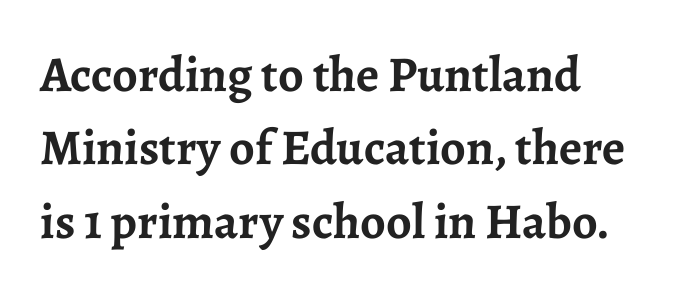
The space directly below the letters is spotless. Note: serifs present on the glyphs. Is there much room between lines? A standard amount, neither cramped nor airy. The specimen reads as upright at a glance. Characters follow at the spacing the type designer built in.
